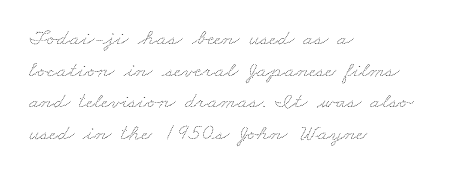
Q: Is the text bold? A: No.
Q: Is the text underlined? A: No.
Q: How is the paragraph aligned? A: Left-aligned.
Q: Is the spacing between letters normal or unusually wide? A: Normal.
Q: Is the spacing between lines tight, normal or loose? A: Normal.
